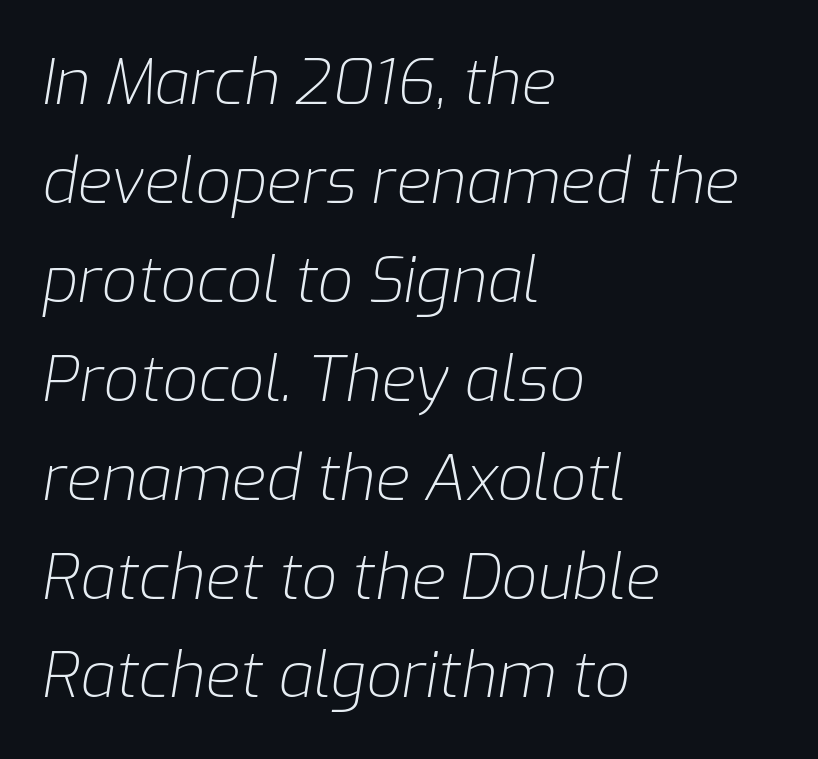
Check under the words: just untouched page. Quick note: interline space is typical. Visually the block forms a straight wall on the left and a jagged coastline on the right. Is this a heavy cut? Hardly; it is regular or lighter.
